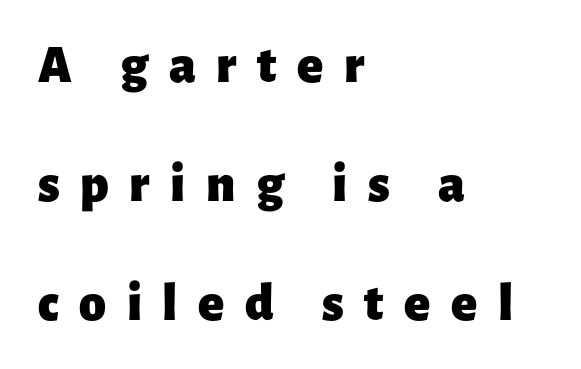
Q: Is the text bold? A: Yes.
Q: Is the text italic (slanted)? A: No, it is upright.
Q: Is the typeface a serif or a sans-serif typeface? A: Sans-serif.
Q: Is the text underlined? A: No.
Q: How is the paragraph aligned? A: Left-aligned.
Q: Is the spacing between letters normal or unusually wide? A: Unusually wide.
Q: Is the spacing between lines tight, normal or loose? A: Loose.
Q: Width (condensed, normal, or wide)? A: Normal.
Q: Stroke contrast? A: Low.
Q: x-height? A: Medium.
Q: Monospaced? A: No.
